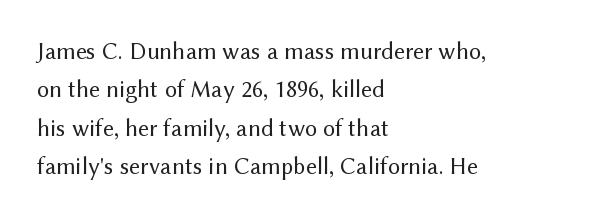
Plain, unruled lines of type. No heavy texture on the line: the type isn't bold. Look at the tracking — it's just the regular setting, nothing added. The axis of the letterforms is exactly vertical. The rows are spaced the way most documents space them.
